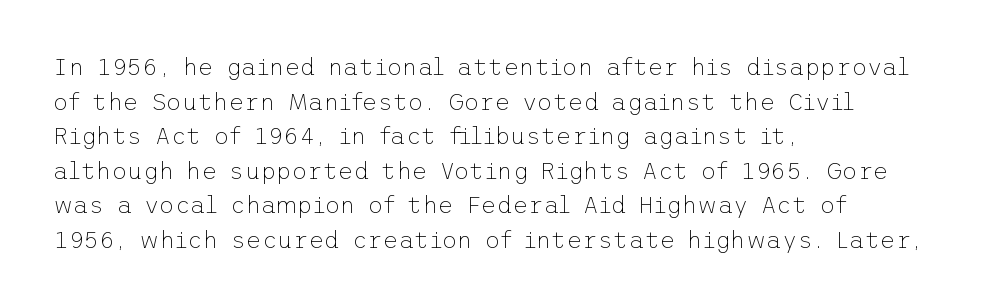
Regarding leading, the lines here are spaced in the standard way. The letters look calm and open, with moderate or lighter stems. Layout note: lines flush left. The rendering keeps characters at their native spacing. The lettering stays uniformly vertical, giving the passage a roman look. Underline: absent.
